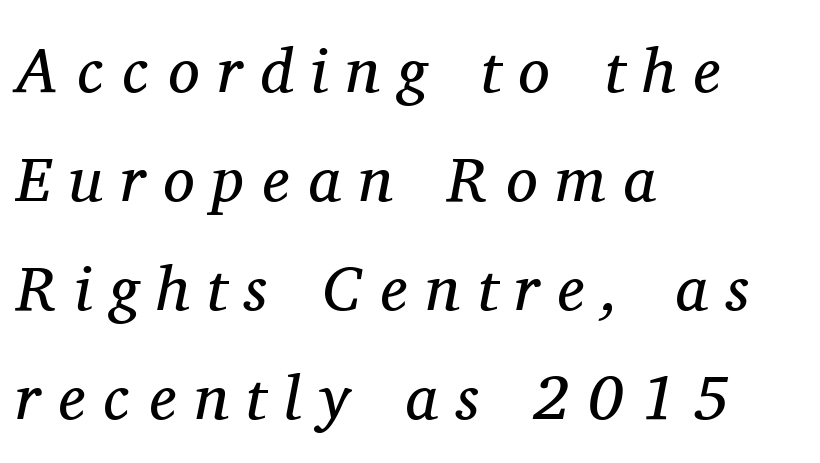
{"serif": "yes", "italic": "yes", "lean": "right", "slant_degrees": 11, "bold": "no", "weight": "regular", "width": "normal", "stroke_contrast": "medium", "x_height": "medium", "monospaced": "no", "underline": "no", "align": "left", "line_spacing_ratio": 1.73, "letter_spacing": "wide", "letter_spacing_em": 0.29, "glyph_px": 63}
